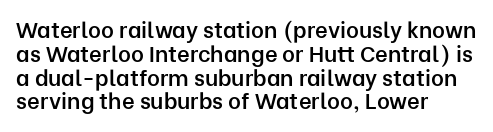
{"italic": "no", "bold": "semi", "underline": "no", "align": "left", "line_spacing": "tight", "line_spacing_ratio": 1.08, "letter_spacing": "normal", "letter_spacing_em": 0.0, "glyph_px": 22}
